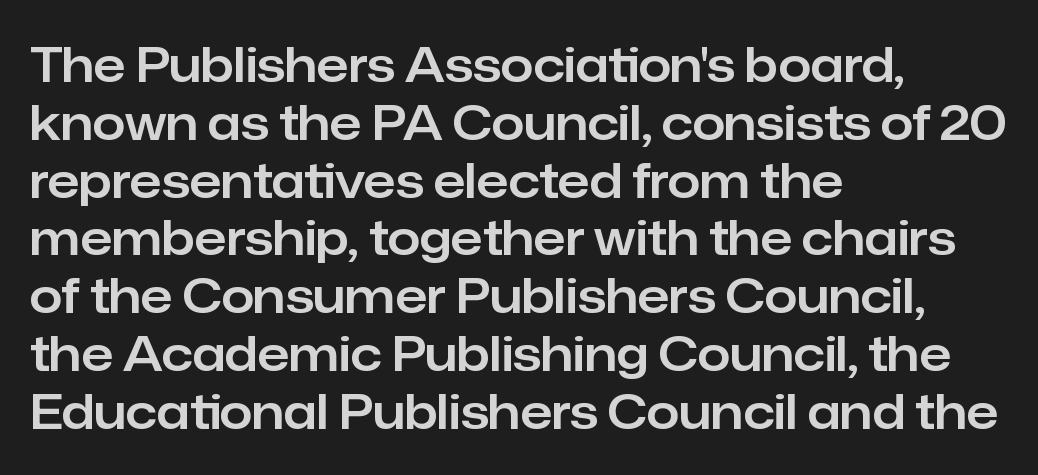
These lines are rendered in a variable-pitch font. The baseline area is clear. These lines are set flush left with a ragged right edge. No italicization has been applied; the sample stays upright.
